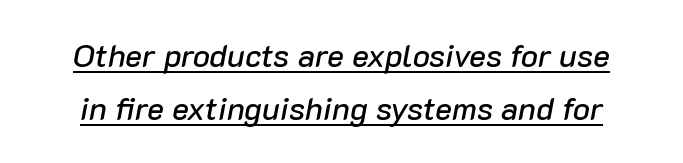
Q: Is the text italic (slanted)? A: Yes, it leans right by about 10 degrees.
Q: Is the text underlined? A: Yes.
Q: Is the spacing between letters normal or unusually wide? A: Normal.
Q: Is the spacing between lines tight, normal or loose? A: Normal.
Q: Width (condensed, normal, or wide)? A: Normal.
Q: Stroke contrast? A: Low.
Q: x-height? A: Medium.
Q: Monospaced? A: No.
